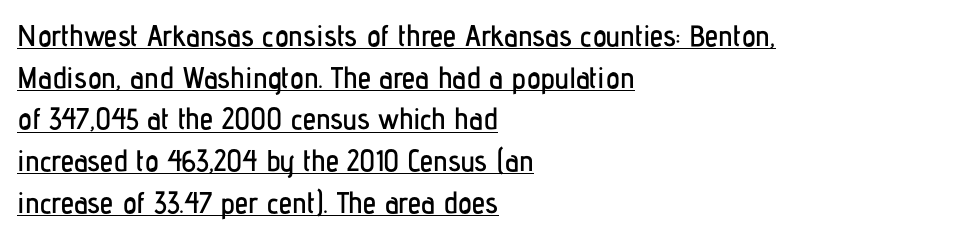
{"serif": "no", "italic": "no", "width": "condensed", "stroke_contrast": "low", "x_height": "medium", "monospaced": "no", "underline": "yes", "align": "left", "line_spacing": "normal", "line_spacing_ratio": 1.39, "letter_spacing": "normal", "letter_spacing_em": 0.0, "glyph_px": 30}
